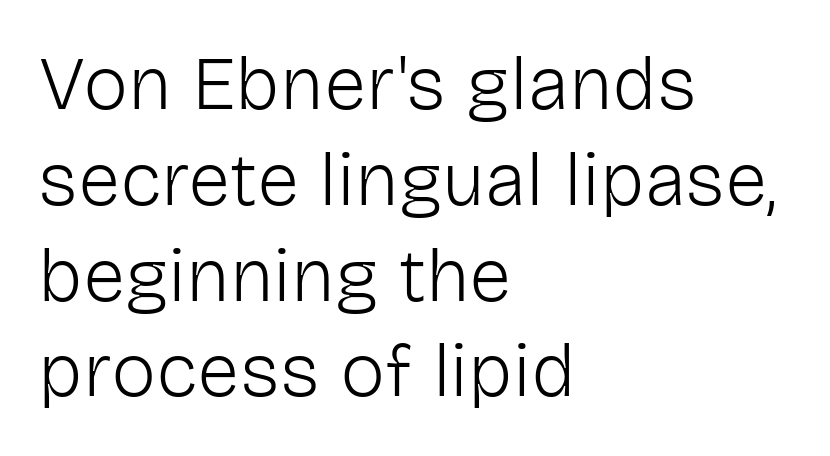
What kind of face is this? One without serifs — a sans. You can tell it's not italic because the verticals are truly vertical. In terms of leading, this rendering sits right in the middle. The passage shown is typed in a proportional face where columns would drift. The paragraph has a hard left edge and a soft right edge.
